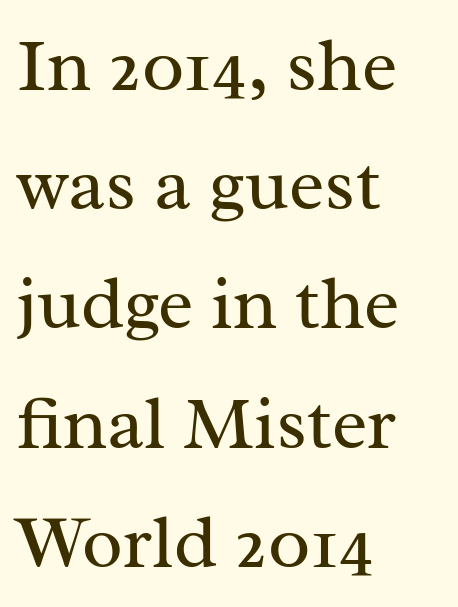
{"serif": "yes", "italic": "no", "bold": "no", "weight": "regular", "width": "normal", "stroke_contrast": "medium", "x_height": "medium", "monospaced": "no", "underline": "no", "align": "left", "line_spacing": "normal", "line_spacing_ratio": 1.59, "letter_spacing": "normal", "letter_spacing_em": 0.0, "glyph_px": 75}
